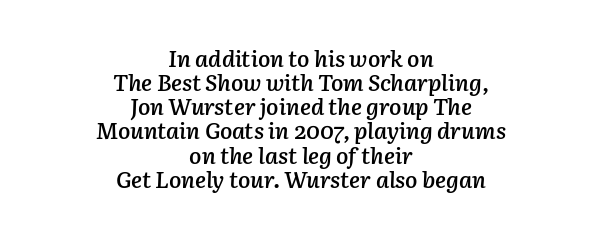
Q: Is the text bold? A: Semi-bold.
Q: Is the text italic (slanted)? A: Yes, it leans right by about 3 degrees.
Q: Is the text underlined? A: No.
Q: How is the paragraph aligned? A: Centered.
Q: Is the spacing between letters normal or unusually wide? A: Normal.
Q: Is the spacing between lines tight, normal or loose? A: Tight.
